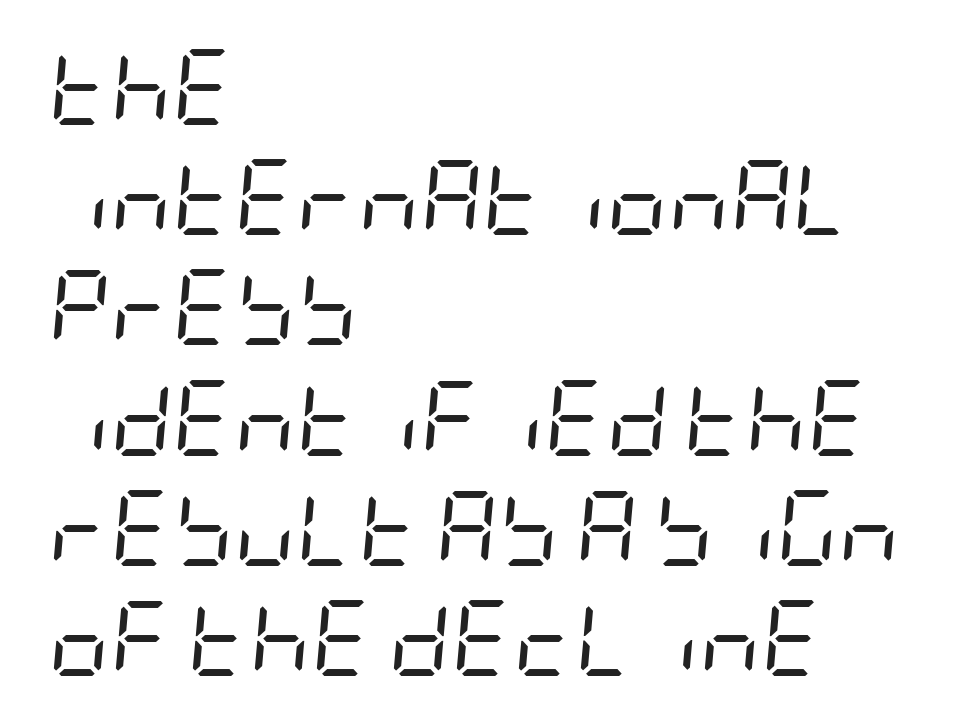
Q: Is the text bold? A: No.
Q: Is the text italic (slanted)? A: Yes, it leans right by about 5 degrees.
Q: Is the text underlined? A: No.
Q: How is the paragraph aligned? A: Left-aligned.
Q: Is the spacing between letters normal or unusually wide? A: Normal.
Q: Is the spacing between lines tight, normal or loose? A: Normal.
Q: Width (condensed, normal, or wide)? A: Condensed.
Q: Stroke contrast? A: Low.
Q: x-height? A: Large.
